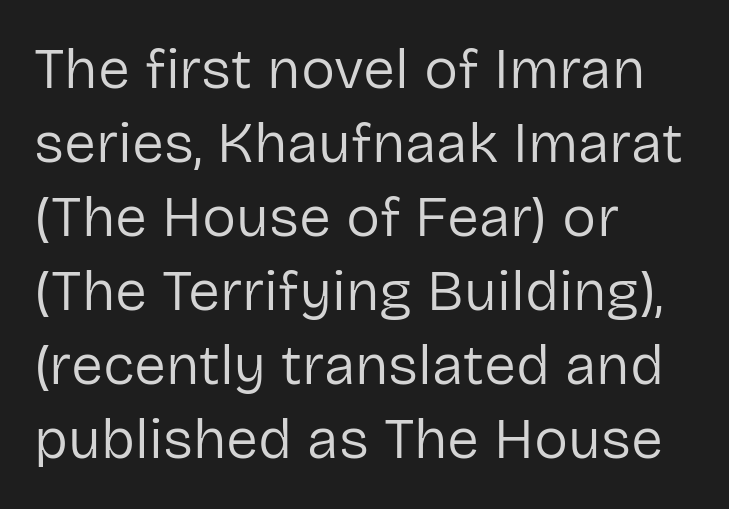
{"serif": "no", "italic": "no", "bold": "no", "weight": "regular", "width": "normal", "stroke_contrast": "low", "x_height": "medium", "monospaced": "no", "underline": "no", "align": "left", "line_spacing": "normal", "line_spacing_ratio": 1.3, "letter_spacing": "normal", "letter_spacing_em": 0.0, "glyph_px": 57}
